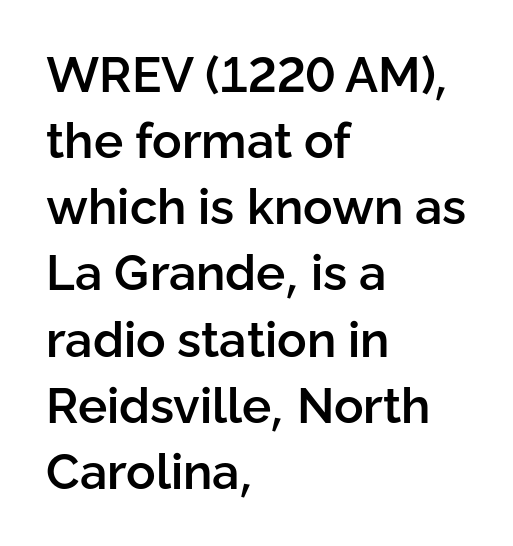
Q: Is the text bold? A: Semi-bold.
Q: Is the text italic (slanted)? A: No, it is upright.
Q: Is the typeface a serif or a sans-serif typeface? A: Sans-serif.
Q: Is the text underlined? A: No.
Q: How is the paragraph aligned? A: Left-aligned.
Q: Is the spacing between letters normal or unusually wide? A: Normal.
Q: Is the spacing between lines tight, normal or loose? A: Normal.
Q: Width (condensed, normal, or wide)? A: Normal.
Q: Stroke contrast? A: Low.
Q: x-height? A: Medium.
Q: Monospaced? A: No.
